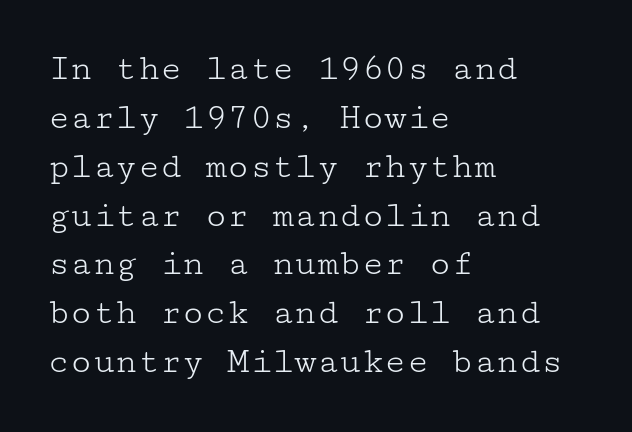
{"serif": "yes", "italic": "no", "bold": "no", "weight": "light", "width": "wide", "stroke_contrast": "low", "x_height": "medium", "underline": "no", "align": "left", "line_spacing": "normal", "line_spacing_ratio": 1.32, "letter_spacing": "normal", "letter_spacing_em": 0.0, "glyph_px": 37}
